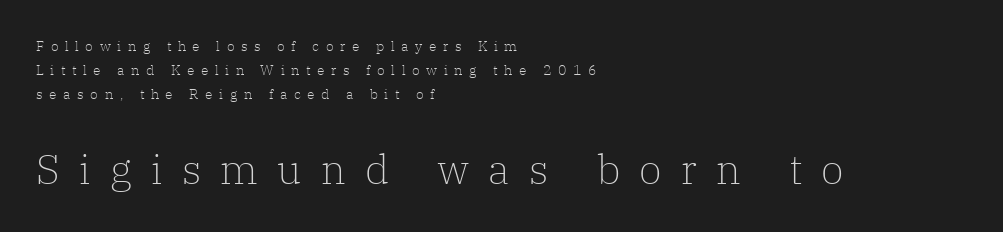
The image shows 41 px light serif type, upright; set left-aligned, line spacing 1.71x, unusually wide letter spacing (+0.47 em), not underlined; the second (bottom) block is 2.93x larger; low stroke contrast and a medium x-height.
